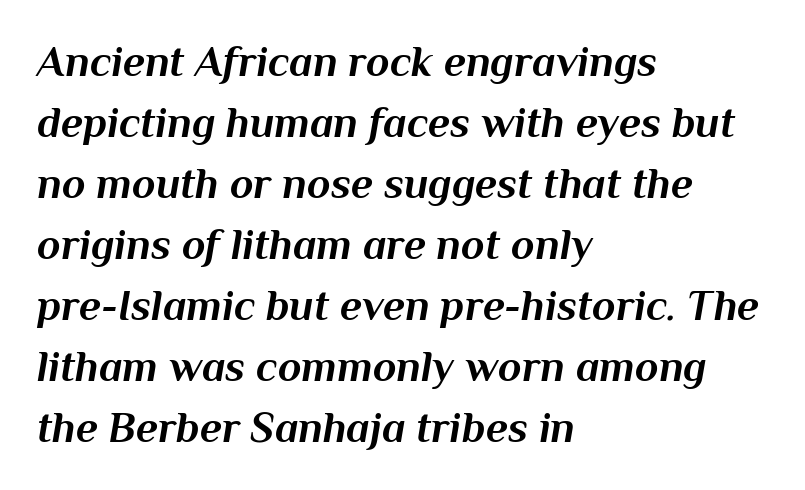
The image shows 43 px bold type, italic (leaning right); set left-aligned, normal line spacing (1.42x), normal letter spacing, not underlined; medium stroke contrast and a medium x-height.
